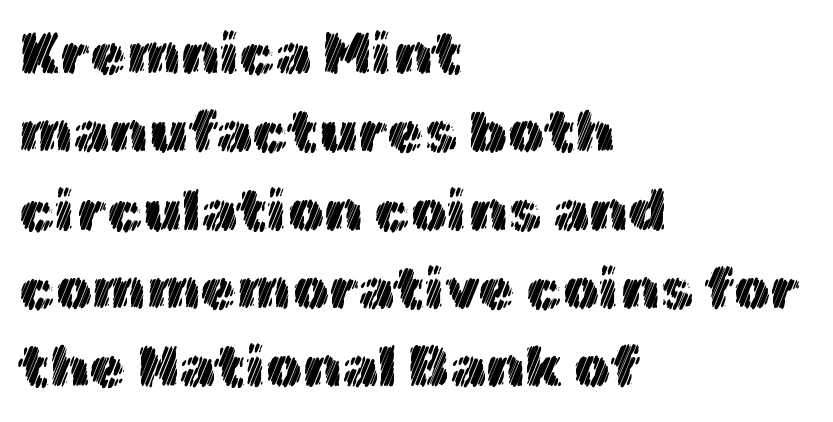
The image shows 58 px text type, upright; set left-aligned, normal line spacing (1.35x), normal letter spacing, not underlined; a medium x-height.
